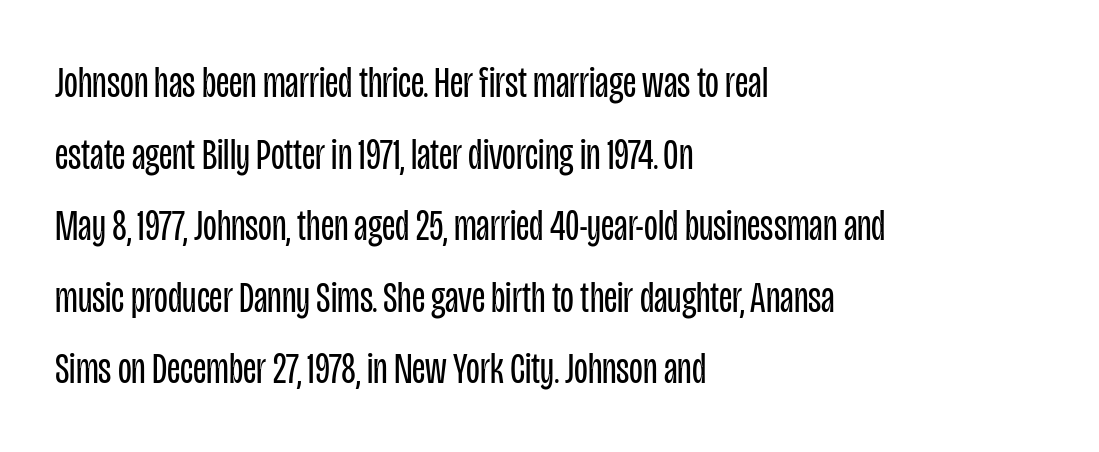
{"serif": "no", "italic": "no", "bold": "no", "weight": "regular", "width": "condensed", "stroke_contrast": "low", "x_height": "large", "monospaced": "no", "underline": "no", "align": "left", "line_spacing": "normal", "line_spacing_ratio": 1.59, "letter_spacing": "normal", "letter_spacing_em": 0.0, "glyph_px": 45}
